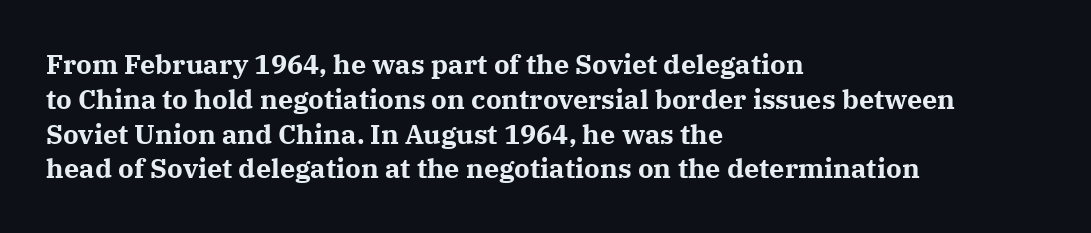
{"italic": "no", "bold": "yes", "underline": "no", "align": "left", "line_spacing": "normal", "line_spacing_ratio": 1.29, "letter_spacing": "normal", "letter_spacing_em": 0.0, "glyph_px": 27}
